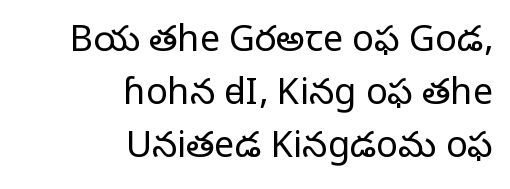
Q: Is the text bold? A: No.
Q: Is the text italic (slanted)? A: No, it is upright.
Q: Is the typeface a serif or a sans-serif typeface? A: Serif.
Q: Is the text underlined? A: No.
Q: How is the paragraph aligned? A: Right-aligned.
Q: Is the spacing between letters normal or unusually wide? A: Normal.
Q: Is the spacing between lines tight, normal or loose? A: Normal.
Q: Width (condensed, normal, or wide)? A: Normal.
Q: Stroke contrast? A: Low.
Q: x-height? A: Large.
Q: Monospaced? A: No.
